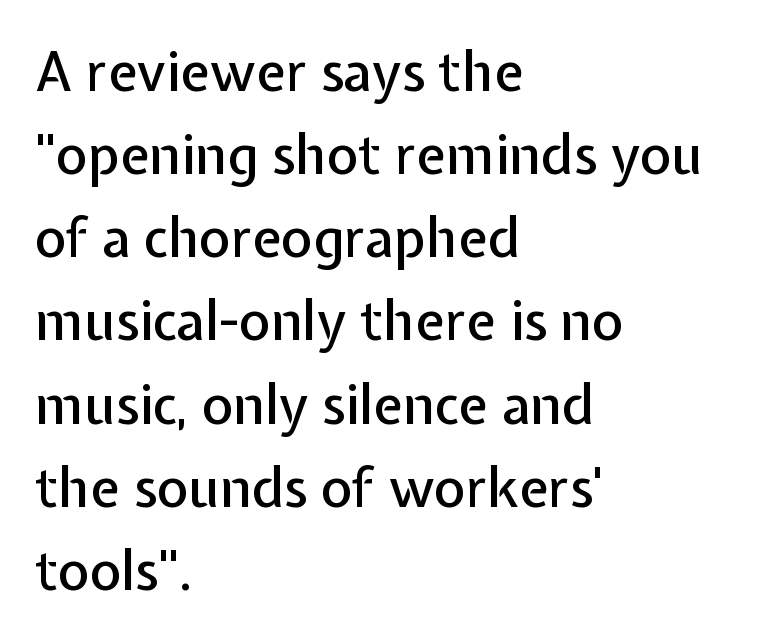
The image shows 54 px sans-serif type, upright; set left-aligned, normal line spacing (1.54x), normal letter spacing, not underlined; low stroke contrast and a medium x-height.
